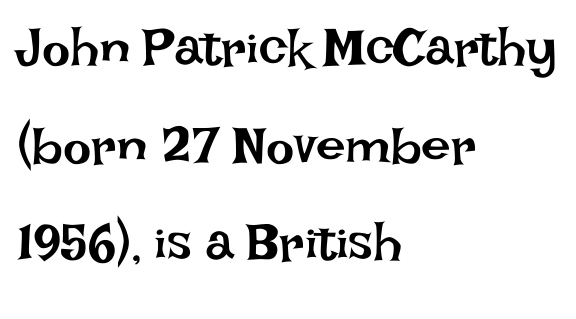
Does the copy run flush right? No — it runs flush left. This sample has the flowing, uneven cadence of proportional lettering. Vertical strokes here are truly vertical. Plain, unruled lines of type. Each word holds together tightly as a unit, with standard inter-letter gaps. The font sits on the lighter half of the weight spectrum, regular included.
